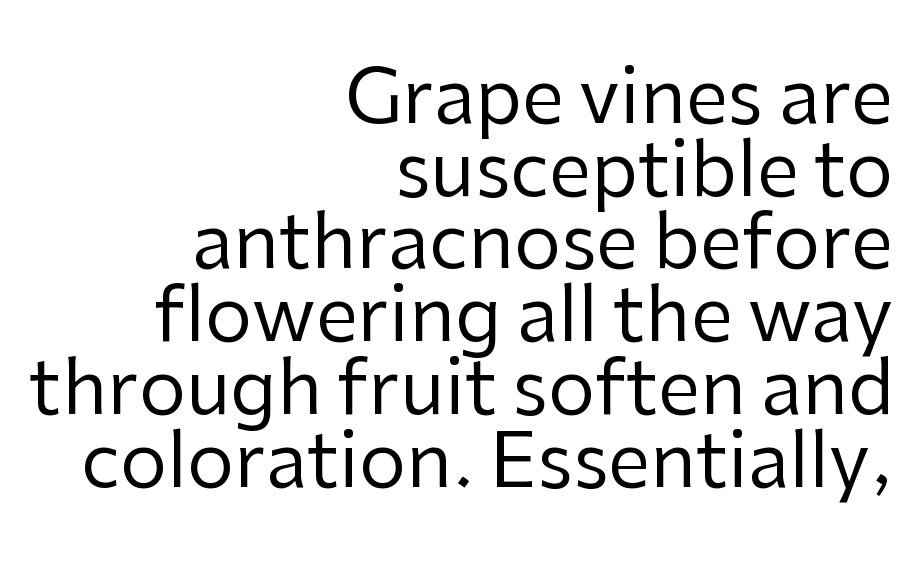
The image shows 75 px regular-weight sans-serif type, upright; set right-aligned, tight line spacing (0.97x), normal letter spacing, not underlined; low stroke contrast and a medium x-height.
